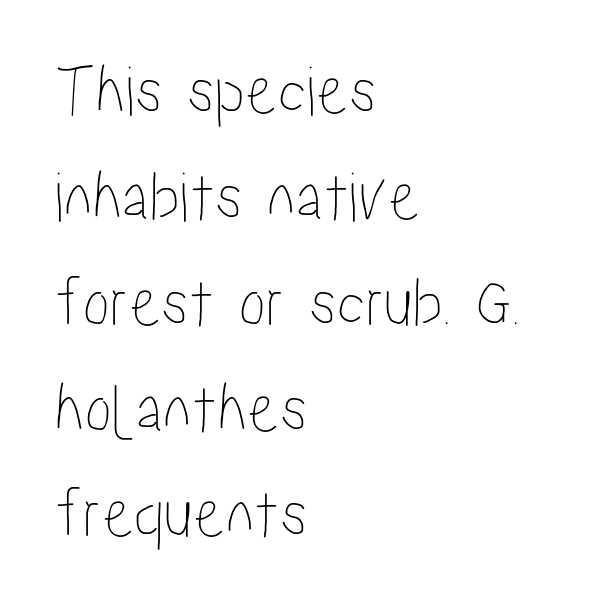
The image shows 72 px condensed type, upright; set left-aligned, normal line spacing (1.47x), normal letter spacing, not underlined; low stroke contrast and a medium x-height.
